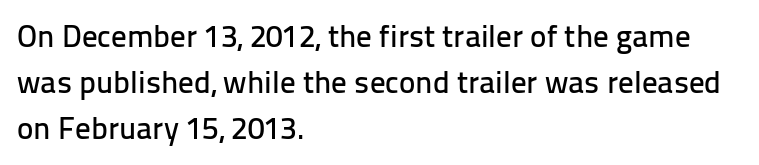
The image shows 31 px sans-serif type, upright; set left-aligned, normal line spacing (1.49x), normal letter spacing, not underlined; low stroke contrast and a medium x-height.
